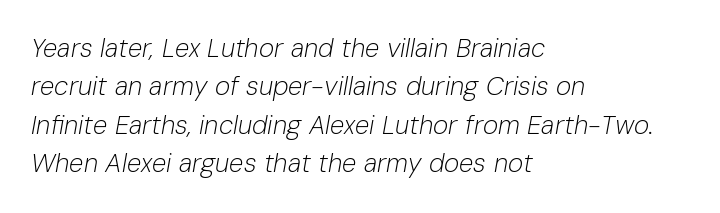
{"italic": "yes", "lean": "right", "slant_degrees": 10, "bold": "no", "underline": "no", "align": "left", "line_spacing": "normal", "line_spacing_ratio": 1.48, "letter_spacing": "normal", "letter_spacing_em": 0.0, "glyph_px": 26}
